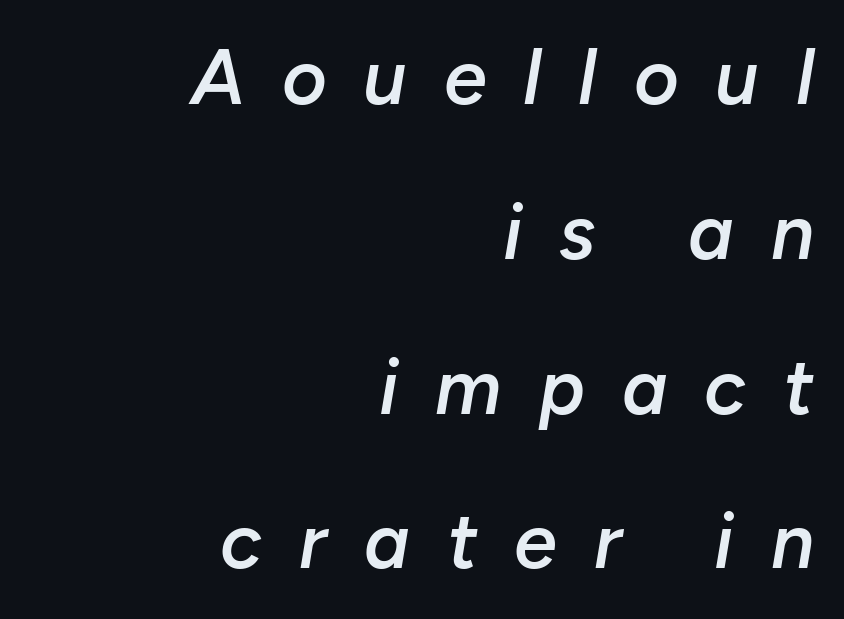
The image shows 77 px semibold type, italic (leaning right); set right-aligned, loose line spacing (2.01x), unusually wide letter spacing (+0.48 em), not underlined; low stroke contrast and a medium x-height.
